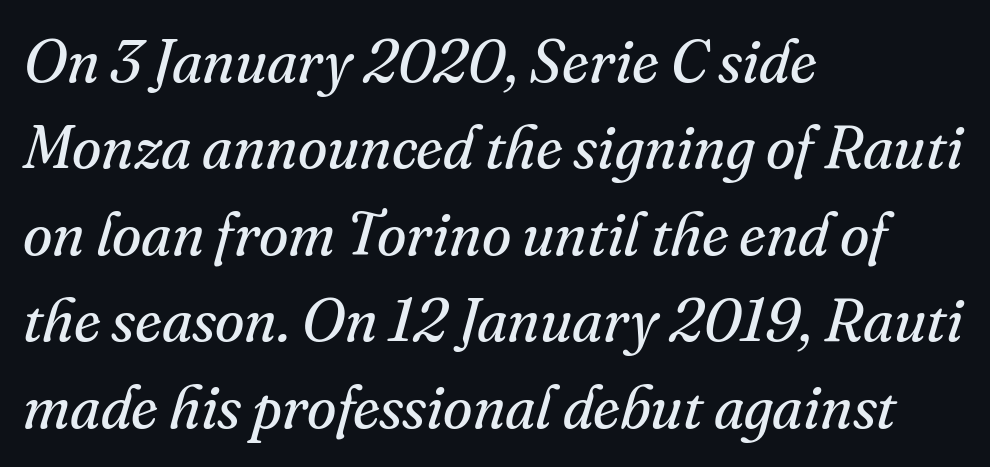
Q: Is the text bold? A: No.
Q: Is the text italic (slanted)? A: Yes, it leans right by about 16 degrees.
Q: Is the typeface a serif or a sans-serif typeface? A: Serif.
Q: Is the text underlined? A: No.
Q: How is the paragraph aligned? A: Left-aligned.
Q: Is the spacing between letters normal or unusually wide? A: Normal.
Q: Is the spacing between lines tight, normal or loose? A: Normal.
Q: Width (condensed, normal, or wide)? A: Normal.
Q: Stroke contrast? A: Medium.
Q: x-height? A: Small.
Q: Monospaced? A: No.
